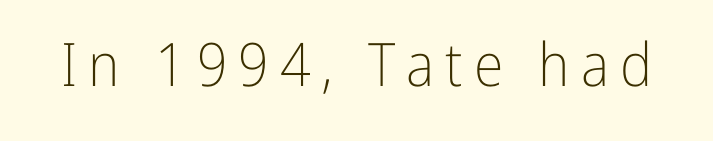
{"serif": "no", "italic": "no", "bold": "no", "weight": "light", "width": "condensed", "stroke_contrast": "low", "x_height": "medium", "monospaced": "no", "underline": "no", "glyph_px": 60}
